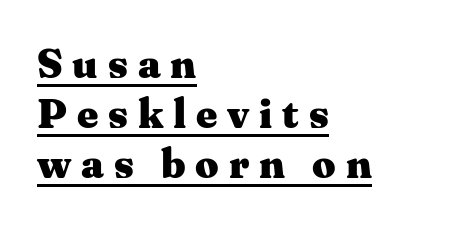
Q: Is the text bold? A: Yes.
Q: Is the text italic (slanted)? A: No, it is upright.
Q: Is the typeface a serif or a sans-serif typeface? A: Serif.
Q: Is the text underlined? A: Yes.
Q: How is the paragraph aligned? A: Left-aligned.
Q: Is the spacing between letters normal or unusually wide? A: Unusually wide.
Q: Width (condensed, normal, or wide)? A: Wide.
Q: Stroke contrast? A: Medium.
Q: x-height? A: Medium.
Q: Monospaced? A: No.
